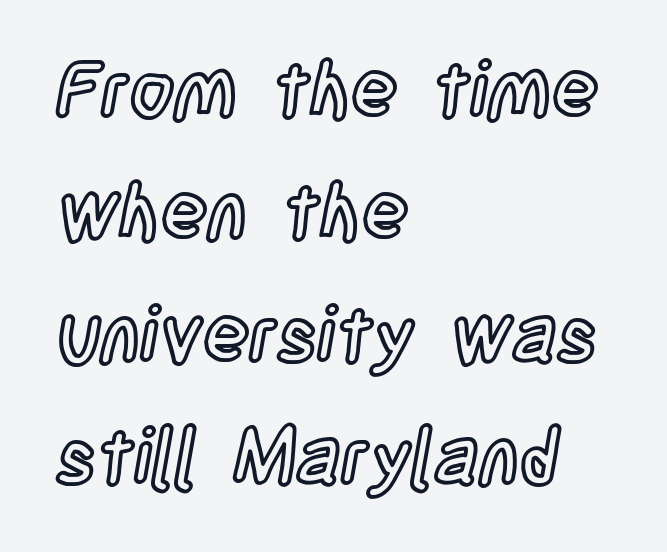
Words appear dense and cohesive because spacing is normal. The glyphs are unaccompanied by any horizontal stroke below them. This sample has the flowing, uneven cadence of proportional lettering.
